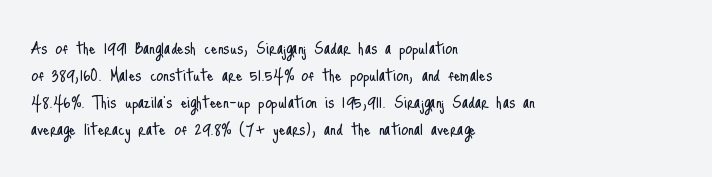
Q: Is the text bold? A: No.
Q: Is the text italic (slanted)? A: No, it is upright.
Q: Is the text underlined? A: No.
Q: How is the paragraph aligned? A: Left-aligned.
Q: Is the spacing between letters normal or unusually wide? A: Normal.
Q: Is the spacing between lines tight, normal or loose? A: Normal.
